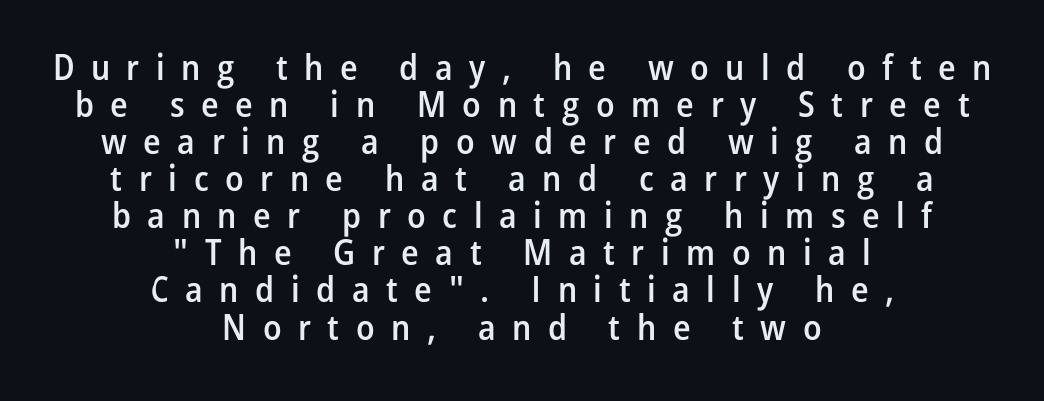
The image shows 36 px semibold, condensed sans-serif type, upright; set centered, tight line spacing (1.03x), unusually wide letter spacing (+0.46 em), not underlined; low stroke contrast and a medium x-height.
